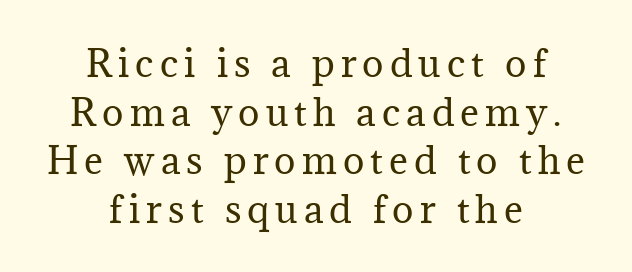
The image shows 36 px regular-weight serif type, upright; set centered, normal line spacing (1.35x), not underlined; medium stroke contrast and a medium x-height.
